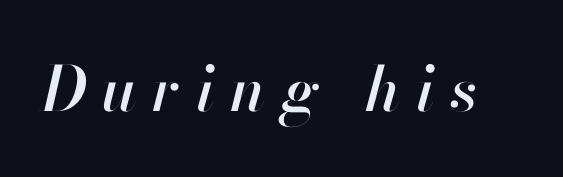
The image shows 62 px text type, italic (leaning right); set unusually wide letter spacing (+0.25 em), not underlined; high stroke contrast and a small x-height.
